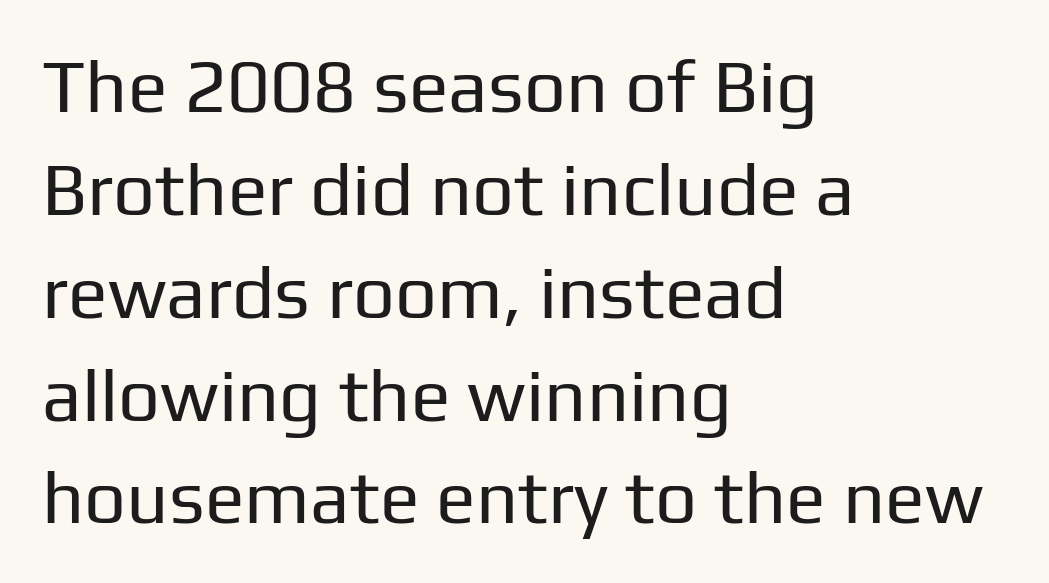
Q: Is the text bold? A: No.
Q: Is the text italic (slanted)? A: No, it is upright.
Q: Is the typeface a serif or a sans-serif typeface? A: Sans-serif.
Q: Is the text underlined? A: No.
Q: How is the paragraph aligned? A: Left-aligned.
Q: Is the spacing between letters normal or unusually wide? A: Normal.
Q: Is the spacing between lines tight, normal or loose? A: Normal.
Q: Width (condensed, normal, or wide)? A: Normal.
Q: Stroke contrast? A: Low.
Q: x-height? A: Medium.
Q: Monospaced? A: No.
